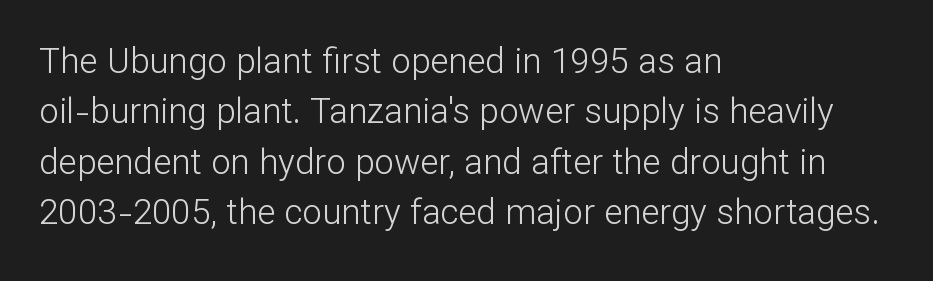
{"serif": "no", "italic": "no", "bold": "no", "weight": "light", "width": "normal", "stroke_contrast": "low", "x_height": "medium", "monospaced": "no", "underline": "no", "align": "left", "line_spacing": "normal", "line_spacing_ratio": 1.44, "letter_spacing": "normal", "letter_spacing_em": 0.0, "glyph_px": 35}
